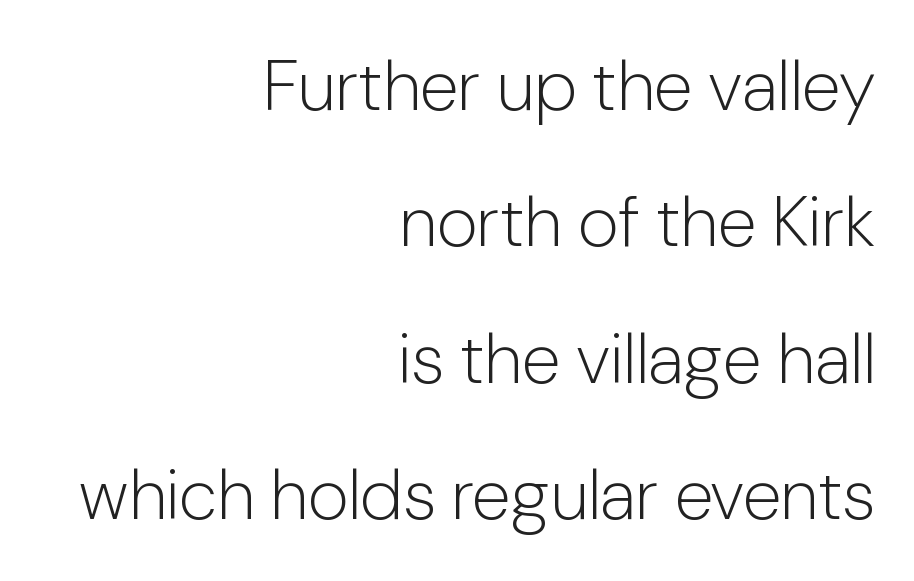
Quick note: underline off. A typesetter would call this leading open, well beyond the default. A typesetter would call this proportional, since set widths differ per character. Rendered with straight, roman letterforms. To sum up the face: it is a sans, with no serifs. These lines keep a tight, regular rhythm from letter to letter.
